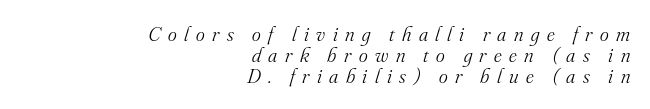
Short and long lines alike share a common ending point at right. This block would grow much taller if given ordinary leading; it's compressed now. The letters are slanted; this is an italic face. Descenders are the only things crossing below the line. The face used here is rendered with a markedly widened letterfit. Think standard paragraph weight, or any step lighter than that.
